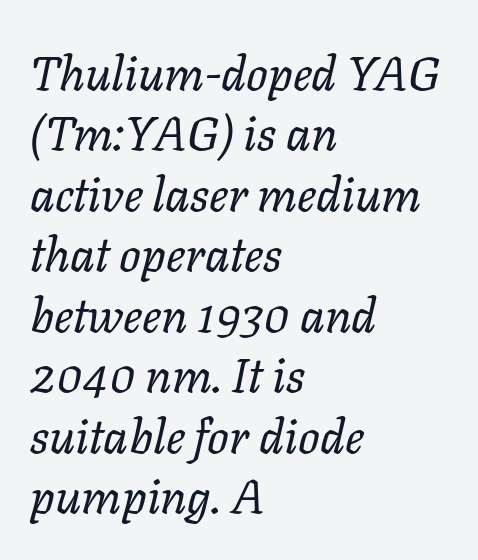
The image shows 48 px regular-weight type, italic (leaning right); set left-aligned, normal line spacing (1.26x), normal letter spacing, not underlined; low stroke contrast and a medium x-height.
